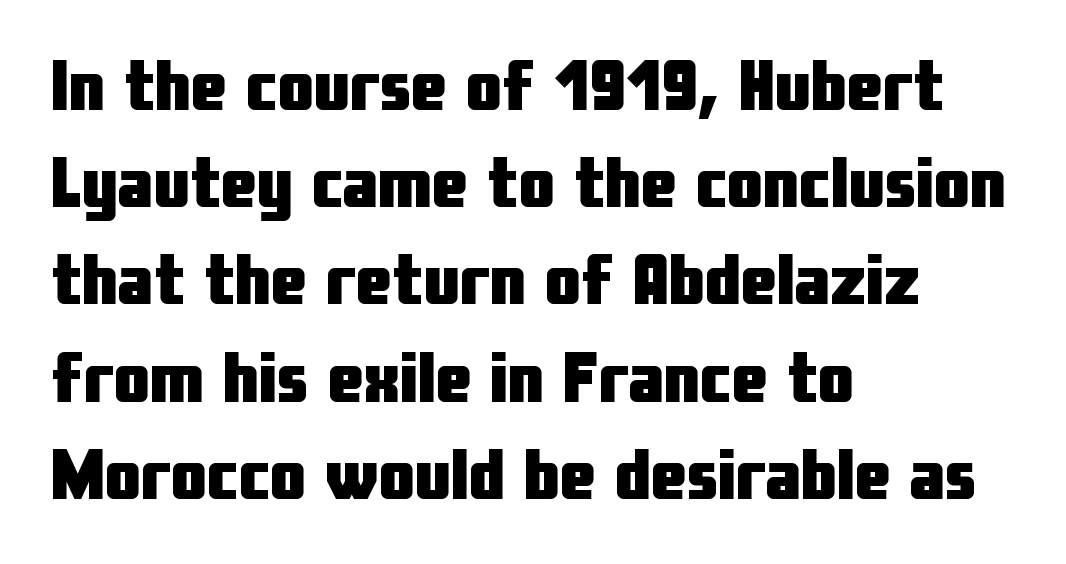
Q: Is the text bold? A: Yes.
Q: Is the text italic (slanted)? A: No, it is upright.
Q: Is the typeface a serif or a sans-serif typeface? A: Sans-serif.
Q: Is the text underlined? A: No.
Q: How is the paragraph aligned? A: Left-aligned.
Q: Is the spacing between letters normal or unusually wide? A: Normal.
Q: Is the spacing between lines tight, normal or loose? A: Normal.
Q: Width (condensed, normal, or wide)? A: Condensed.
Q: Stroke contrast? A: Low.
Q: x-height? A: Medium.
Q: Monospaced? A: No.
